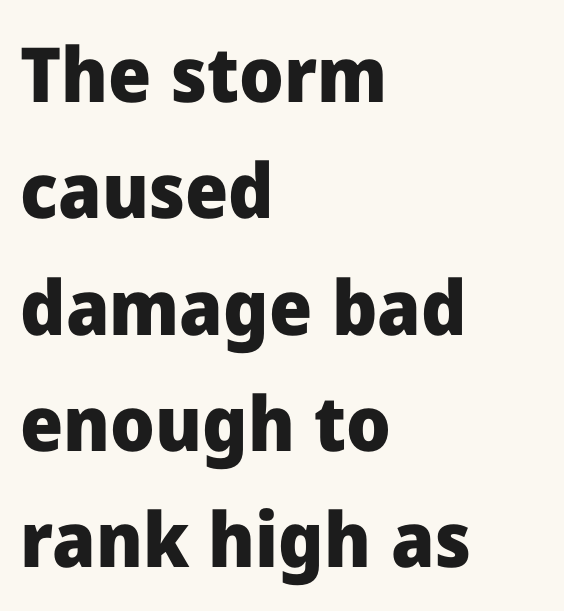
The image shows 76 px heavy sans-serif type, upright; set left-aligned, normal line spacing (1.53x), normal letter spacing, not underlined; low stroke contrast and a medium x-height.
